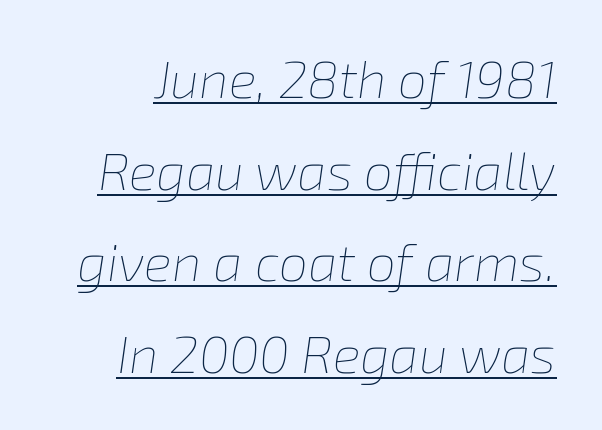
A typographer would call this underscored text. Proportional: the letters do not fall into vertical columns. No chunkiness to these letters — they're not bold. The face used here has a pronounced slope to its letters. No extra tracking has been applied to these lines.
